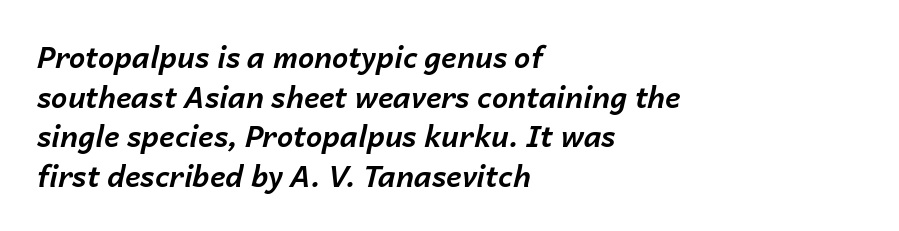
A typesetter would mark this as italic. These lines are rendered in a variable-pitch font. These lines stack with their left ends in a neat column. The horizontal fit of the characters is conventional and even. Leading: standard.
